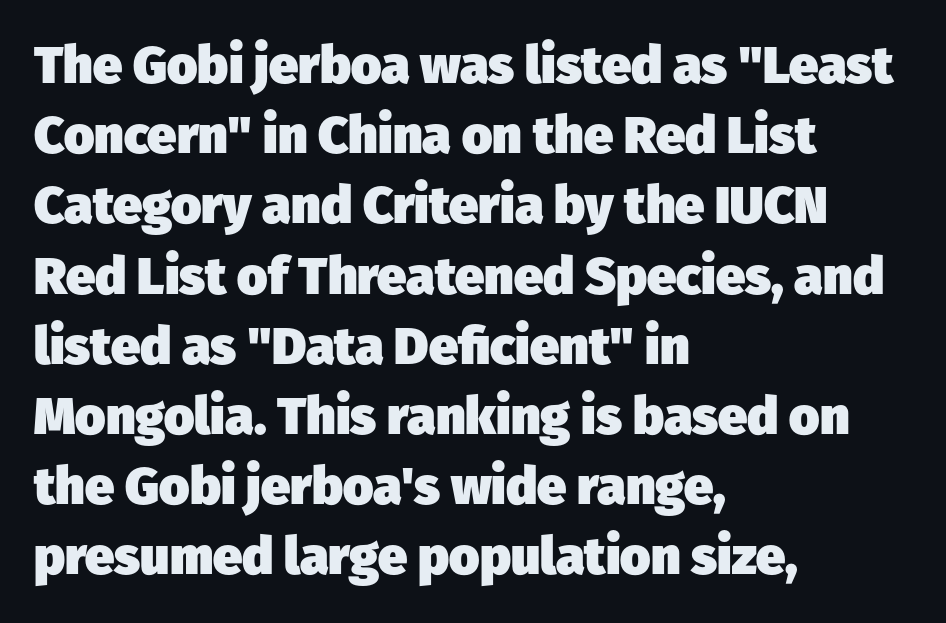
The image shows 52 px heavy sans-serif type; set left-aligned, normal line spacing (1.35x), normal letter spacing, not underlined; low stroke contrast and a medium x-height.
